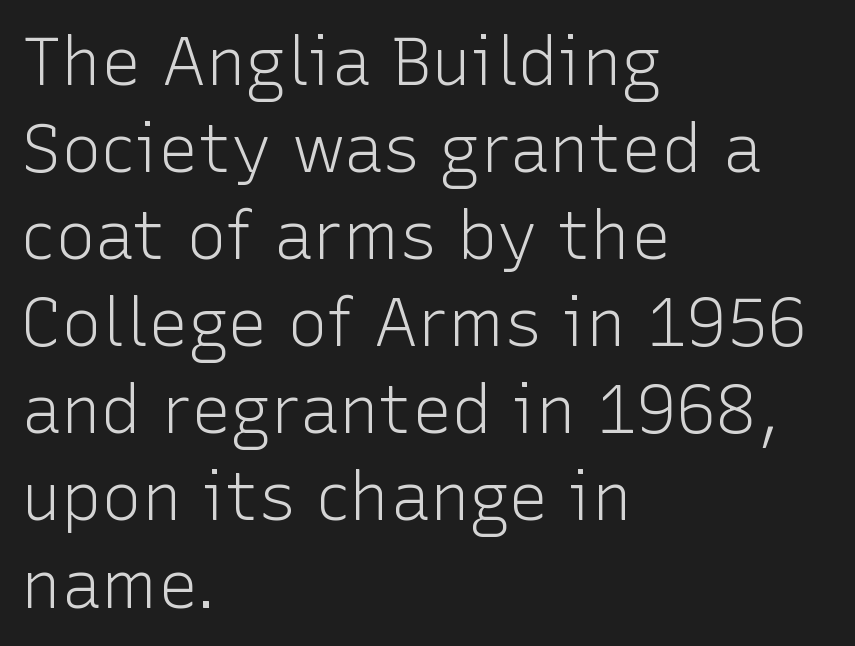
Q: Is the text bold? A: No.
Q: Is the text italic (slanted)? A: No, it is upright.
Q: Is the typeface a serif or a sans-serif typeface? A: Sans-serif.
Q: Is the text underlined? A: No.
Q: How is the paragraph aligned? A: Left-aligned.
Q: Is the spacing between letters normal or unusually wide? A: Normal.
Q: Is the spacing between lines tight, normal or loose? A: Normal.
Q: Width (condensed, normal, or wide)? A: Normal.
Q: Stroke contrast? A: Low.
Q: x-height? A: Medium.
Q: Monospaced? A: No.
